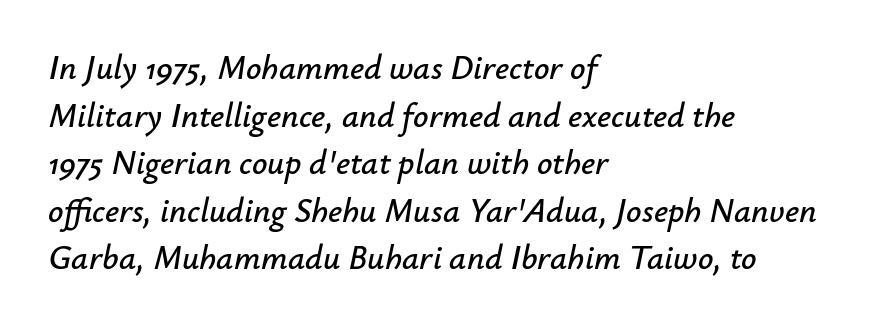
These lines stack with their left ends in a neat column. A typesetter would call this proportional, since set widths differ per character. The block of text has a typical density, with ordinary space between rows. These lines were composed using italics. The space directly below the letters is spotless. There is no visible air inserted between adjacent glyphs.
